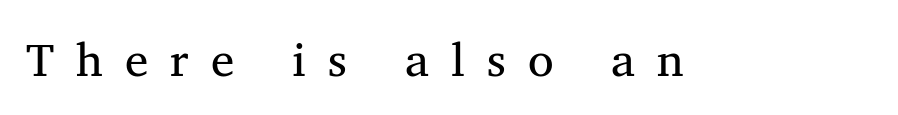
Q: Is the text bold? A: No.
Q: Is the text italic (slanted)? A: No, it is upright.
Q: Is the typeface a serif or a sans-serif typeface? A: Serif.
Q: Is the text underlined? A: No.
Q: Is the spacing between letters normal or unusually wide? A: Unusually wide.
Q: Width (condensed, normal, or wide)? A: Normal.
Q: Stroke contrast? A: Medium.
Q: x-height? A: Medium.
Q: Monospaced? A: No.
